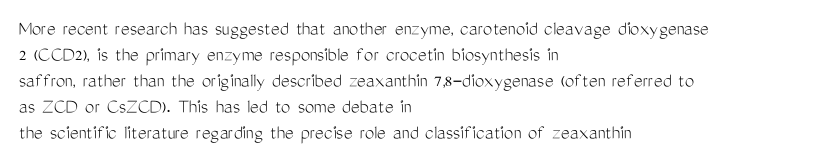
The typography opts for an upright posture over an oblique one. Unmarked baselines from the first word to the last. Students, note that the glyphs here touch the page at normal intervals. Which margin do the lines hug? The left one — the right edge is uneven. The typesetting does not lean heavy: it is not bold.
